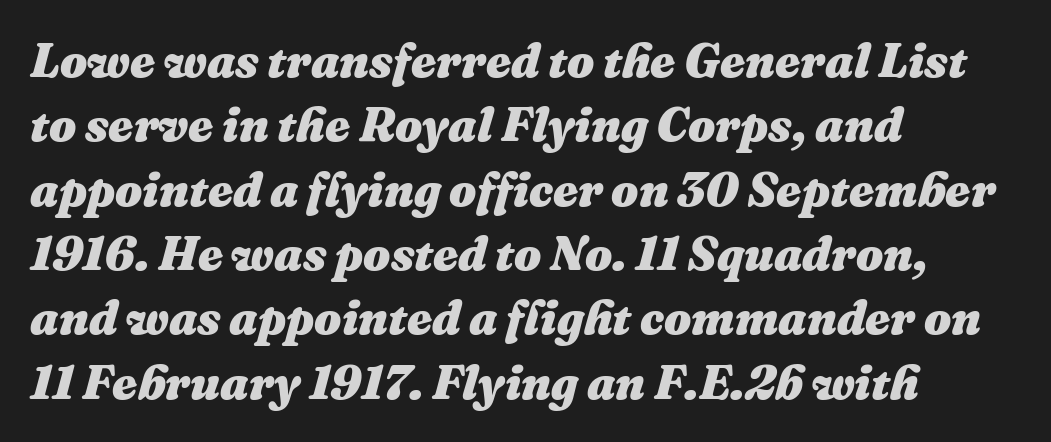
Q: Is the text bold? A: Yes.
Q: Is the text italic (slanted)? A: Yes, it leans right by about 16 degrees.
Q: Is the text underlined? A: No.
Q: How is the paragraph aligned? A: Left-aligned.
Q: Is the spacing between letters normal or unusually wide? A: Normal.
Q: Is the spacing between lines tight, normal or loose? A: Normal.
Q: Width (condensed, normal, or wide)? A: Normal.
Q: Stroke contrast? A: Medium.
Q: x-height? A: Medium.
Q: Monospaced? A: No.
